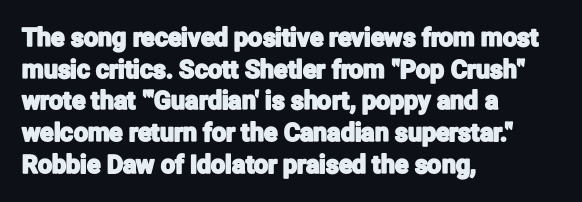
The rows are spaced the way most documents space them. No extra tracking has been applied to these lines. Which margin do the lines hug? The left one — the right edge is uneven. The gap between lines stays unmarked. If you drew a line through each stem, it would be perfectly vertical.
